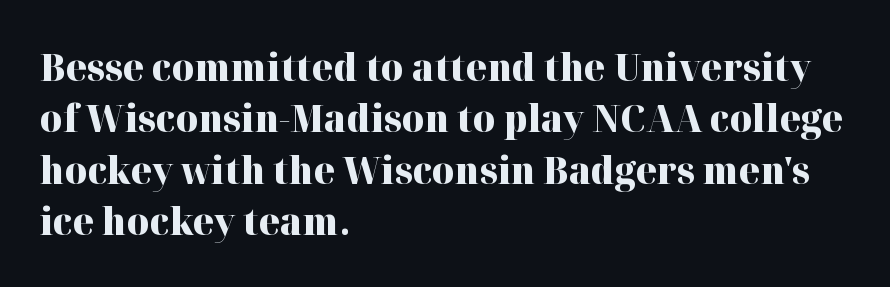
{"serif": "yes", "italic": "no", "bold": "yes", "weight": "heavy", "width": "normal", "stroke_contrast": "high", "x_height": "medium", "monospaced": "no", "underline": "no", "align": "left", "line_spacing": "normal", "line_spacing_ratio": 1.35, "letter_spacing": "normal", "letter_spacing_em": 0.0, "glyph_px": 38}
